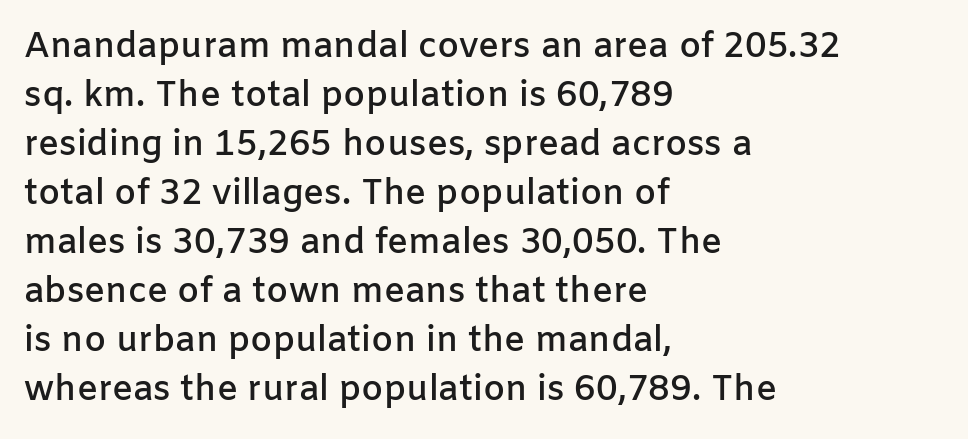
A sans-serif font was chosen for this passage. It's the straight-up-and-down kind of type. Each line starts at the same left margin while the right side varies. Each row of text sits above clean, open space. Compared with typical body copy, the letter spacing here is the same. Looks like regular typesetting: each glyph gets only the width it needs.
